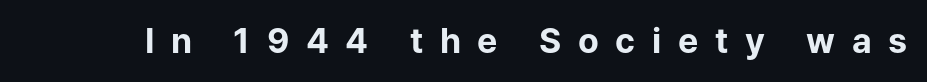
{"serif": "no", "italic": "no", "bold": "yes", "weight": "bold", "width": "normal", "stroke_contrast": "low", "x_height": "medium", "monospaced": "no", "underline": "no", "letter_spacing": "wide", "letter_spacing_em": 0.49, "glyph_px": 34}
